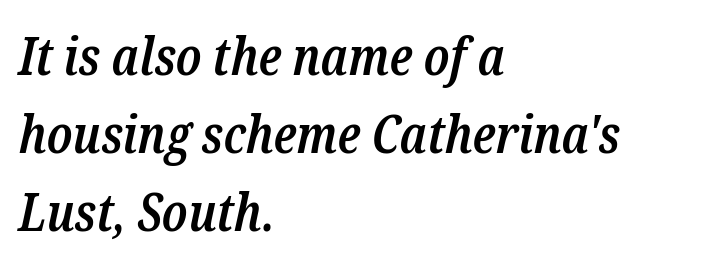
{"serif": "yes", "italic": "yes", "lean": "right", "slant_degrees": 12, "bold": "semi", "weight": "semibold", "width": "condensed", "stroke_contrast": "low", "x_height": "medium", "monospaced": "no", "underline": "no", "align": "left", "line_spacing": "normal", "line_spacing_ratio": 1.47, "letter_spacing": "normal", "letter_spacing_em": 0.0, "glyph_px": 53}
